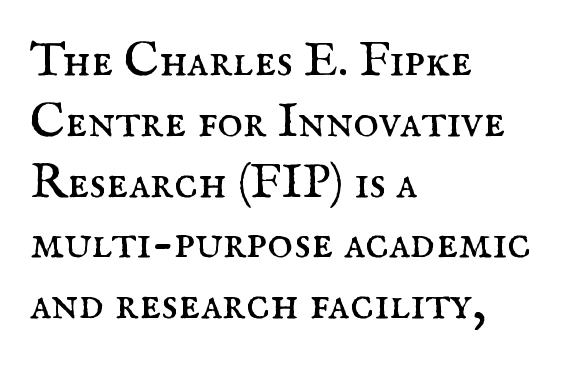
The image shows 49 px regular-weight serif type, upright; set left-aligned, line spacing 1.24x, normal letter spacing, not underlined; medium stroke contrast and a small x-height.
